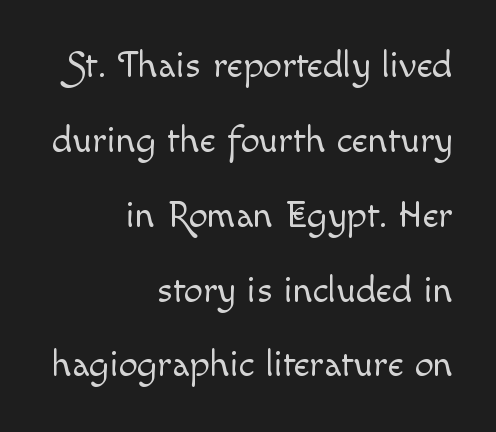
{"italic": "no", "bold": "no", "weight": "light", "width": "normal", "x_height": "small", "monospaced": "no", "underline": "no", "align": "right", "line_spacing": "loose", "line_spacing_ratio": 1.97, "letter_spacing": "normal", "letter_spacing_em": 0.0, "glyph_px": 38}
